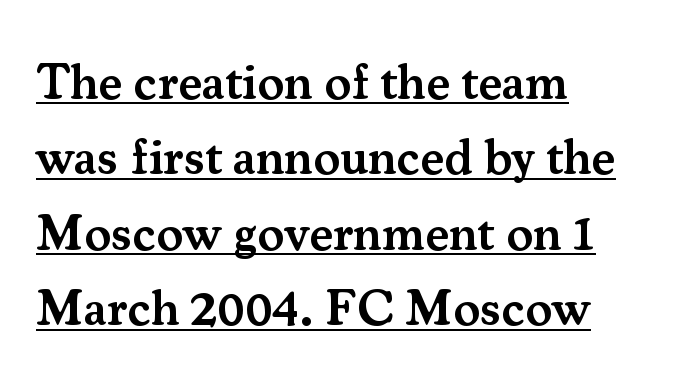
The rendering shows small feet on the letterforms — a serif design. Firm but not heavy-handed strokes: this text is semibold. Glyph-to-glyph distance matches everyday printed text. Each line of the rendering has a horizontal stroke beneath the glyphs.
